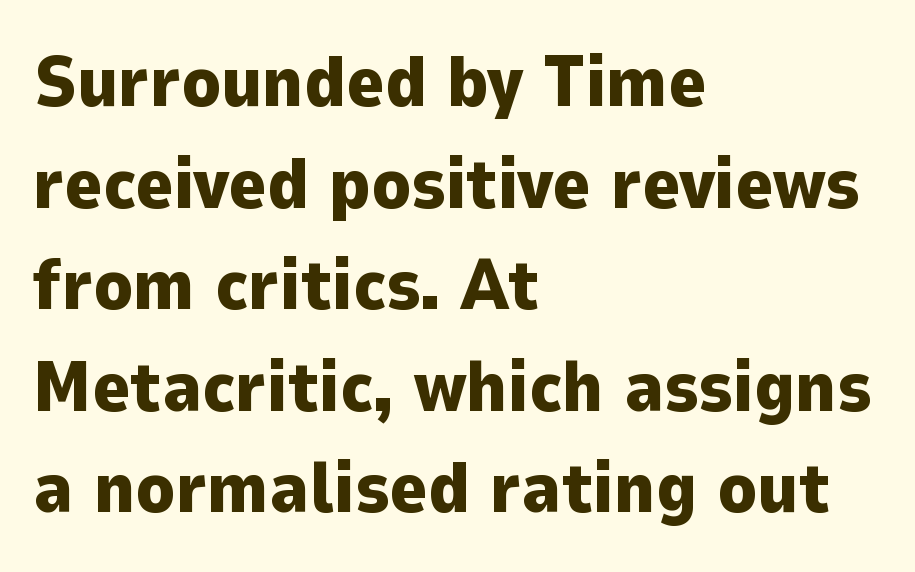
Q: Is the text bold? A: Yes.
Q: Is the text italic (slanted)? A: No, it is upright.
Q: Is the typeface a serif or a sans-serif typeface? A: Sans-serif.
Q: Is the text underlined? A: No.
Q: How is the paragraph aligned? A: Left-aligned.
Q: Is the spacing between letters normal or unusually wide? A: Normal.
Q: Is the spacing between lines tight, normal or loose? A: Normal.
Q: Width (condensed, normal, or wide)? A: Normal.
Q: Stroke contrast? A: Low.
Q: x-height? A: Medium.
Q: Monospaced? A: No.
